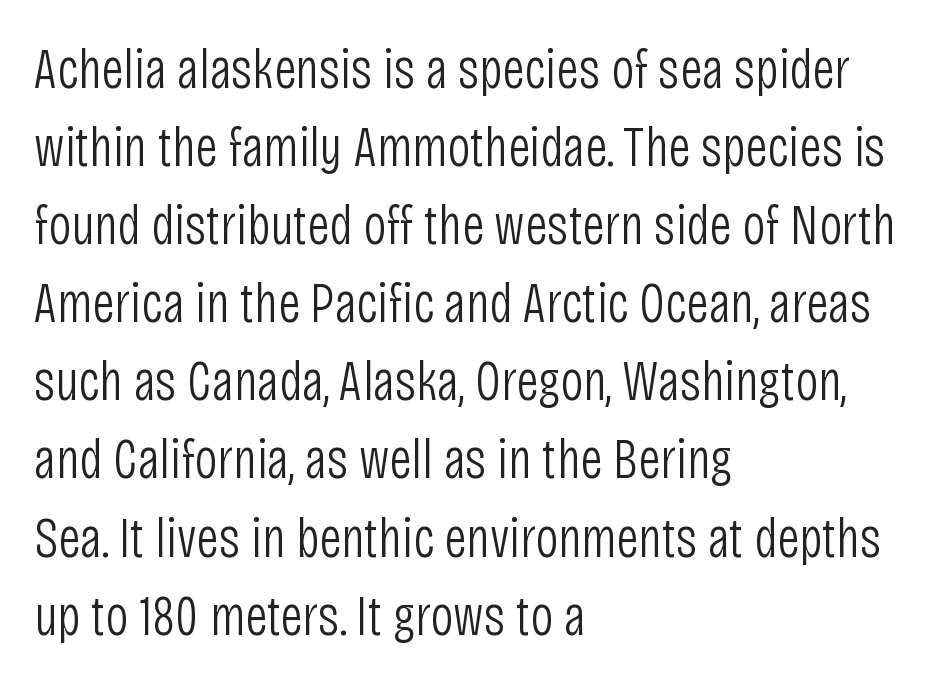
Q: Is the text bold? A: No.
Q: Is the text italic (slanted)? A: No, it is upright.
Q: Is the typeface a serif or a sans-serif typeface? A: Sans-serif.
Q: Is the text underlined? A: No.
Q: How is the paragraph aligned? A: Left-aligned.
Q: Is the spacing between letters normal or unusually wide? A: Normal.
Q: Is the spacing between lines tight, normal or loose? A: Normal.
Q: Width (condensed, normal, or wide)? A: Condensed.
Q: Stroke contrast? A: Low.
Q: x-height? A: Large.
Q: Monospaced? A: No.
